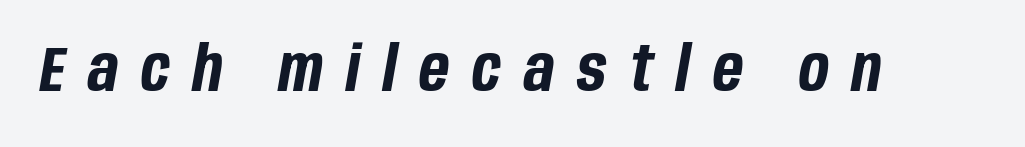
Yep, that's italic — everything's leaning. Character widths vary here, with narrow letters taking less room than wide ones. Notice how thick the strokes are: this is what a full bold looks like. Students, note that the glyphs here are deliberately spaced far apart. The space beneath each line is pristine and unruled.
